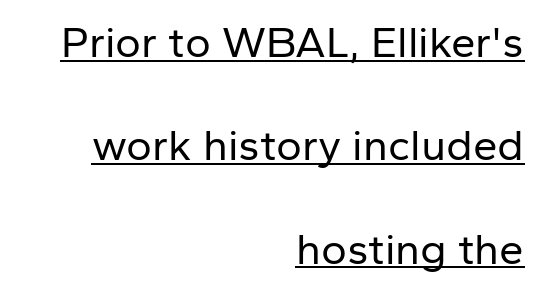
The image shows 44 px regular-weight sans-serif type, upright; set right-aligned, loose line spacing (2.35x), normal letter spacing, underlined; low stroke contrast and a medium x-height.
